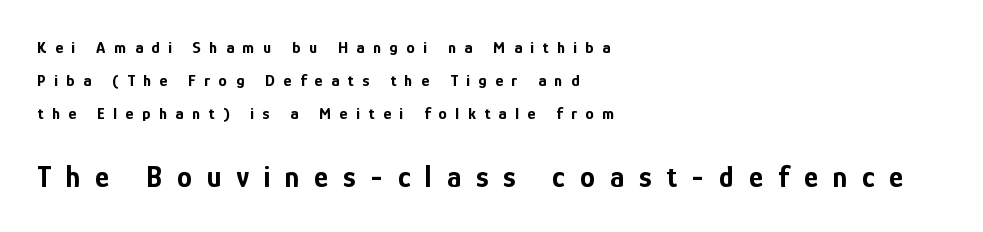
The image shows 30 px bold, condensed sans-serif type, upright; set left-aligned, loose line spacing (1.95x), unusually wide letter spacing (+0.5 em), not underlined; the second (bottom) block is 1.76x larger; low stroke contrast and a medium x-height.
